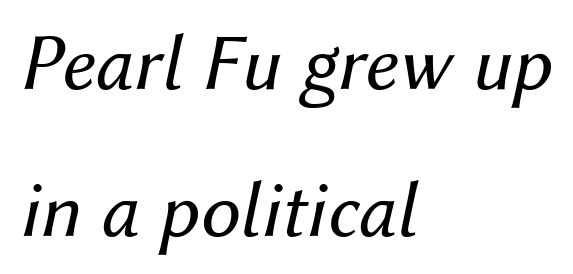
The image shows 80 px regular-weight type, italic (leaning right); set left-aligned, line spacing 1.84x, normal letter spacing, not underlined; medium stroke contrast and a medium x-height.
